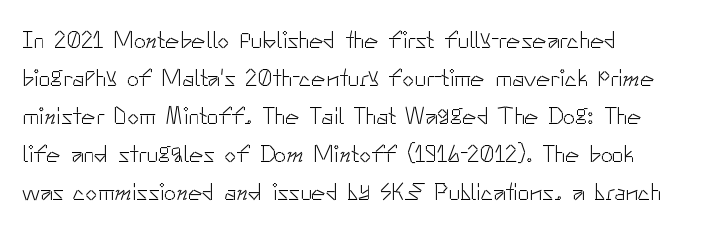
Caption: standard tracking, unaltered. How would I describe the line gaps? Plain and ordinary. Notice how the stems are strictly vertical — no italics here. The typeface has the unassuming heft of standard copy or less. The lines are quadded left.
